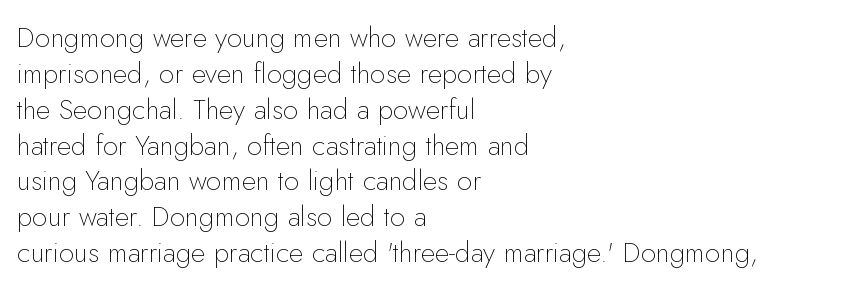
The image shows 28 px thin sans-serif type, upright; set left-aligned, normal line spacing (1.28x), normal letter spacing, not underlined; low stroke contrast and a small x-height.
